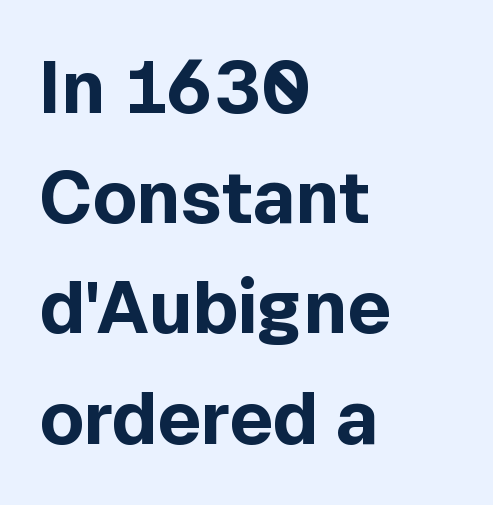
Weight check: bold — yes, fully. These lines are rendered in a variable-pitch font. Posture: straight, roman, zero tilt. This rendering features lettering with no underline. This block has exactly the height ordinary leading produces.
